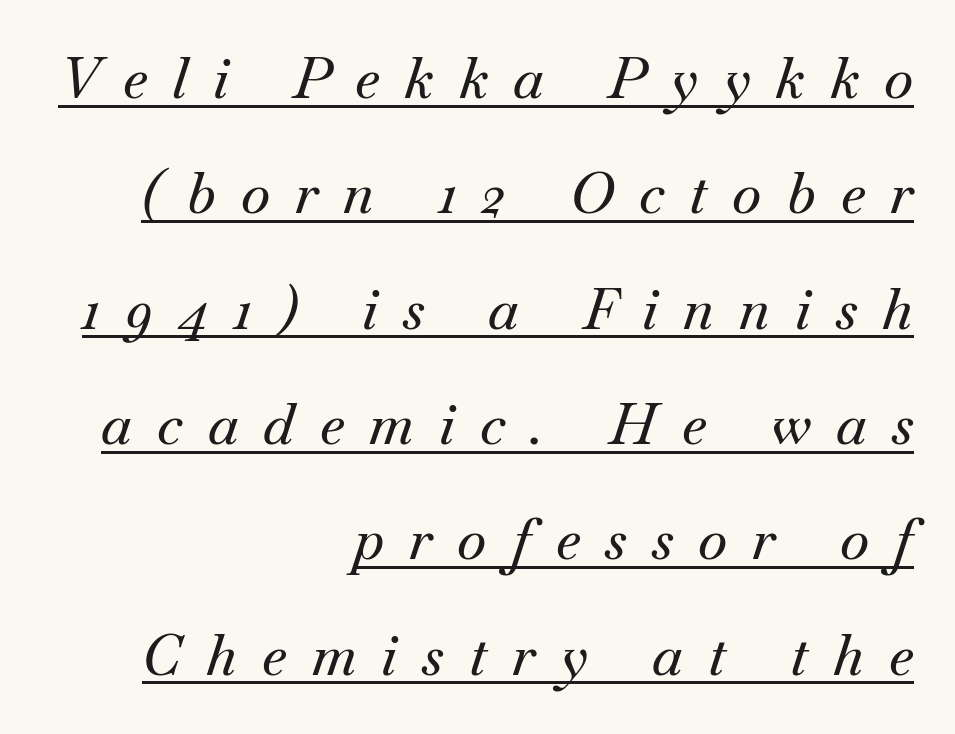
It's the slanting kind of type. If you measured baseline to baseline, you'd find a long distance. The paragraph has a hard right edge and a soft left edge. Substantial extra tracking has been applied to these lines. Here the designer chose a conventional face with non-uniform glyph widths. A baseline rule has been typeset under these characters.
